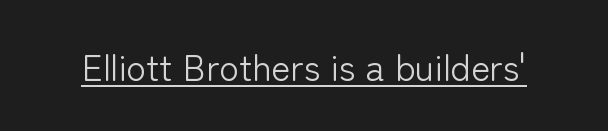
{"serif": "no", "italic": "no", "bold": "no", "weight": "light", "width": "normal", "stroke_contrast": "low", "x_height": "medium", "monospaced": "no", "underline": "yes", "letter_spacing": "normal", "letter_spacing_em": 0.0, "glyph_px": 36}
